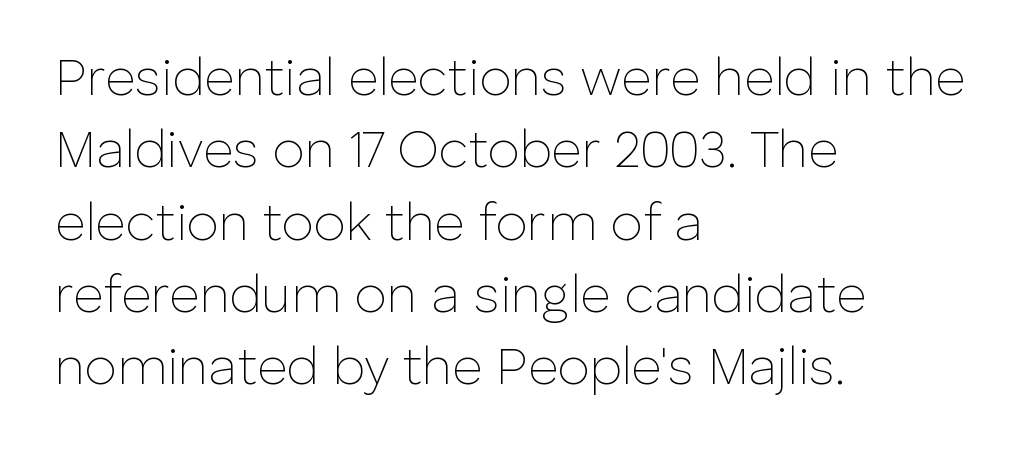
The image shows 52 px thin sans-serif type, upright; set left-aligned, normal line spacing (1.39x), normal letter spacing, not underlined; low stroke contrast and a medium x-height.
